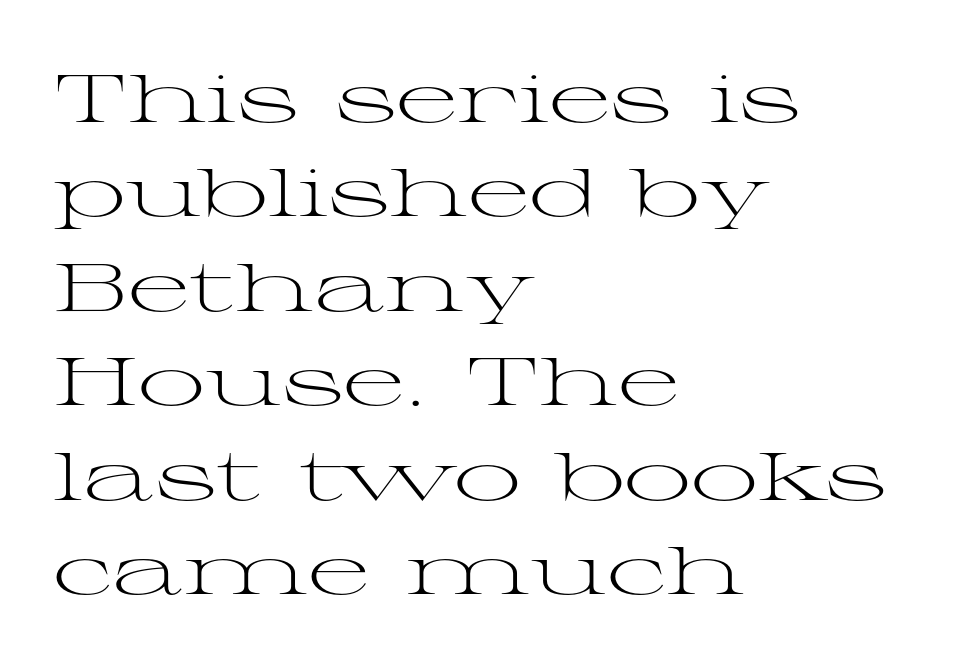
{"serif": "yes", "italic": "no", "bold": "no", "weight": "light", "width": "wide", "stroke_contrast": "medium", "x_height": "medium", "monospaced": "no", "underline": "no", "align": "left", "line_spacing": "normal", "line_spacing_ratio": 1.41, "letter_spacing": "normal", "letter_spacing_em": 0.0, "glyph_px": 67}
